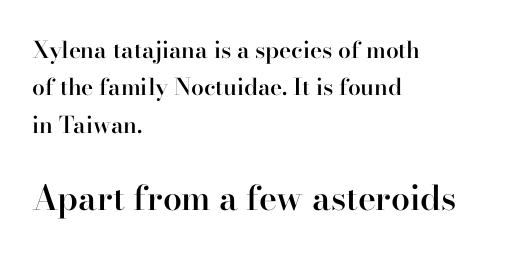
The image shows 34 px semibold serif type, upright; set left-aligned, normal line spacing (1.62x), normal letter spacing, not underlined; the second (bottom) block is 1.48x larger; high stroke contrast and a small x-height.
